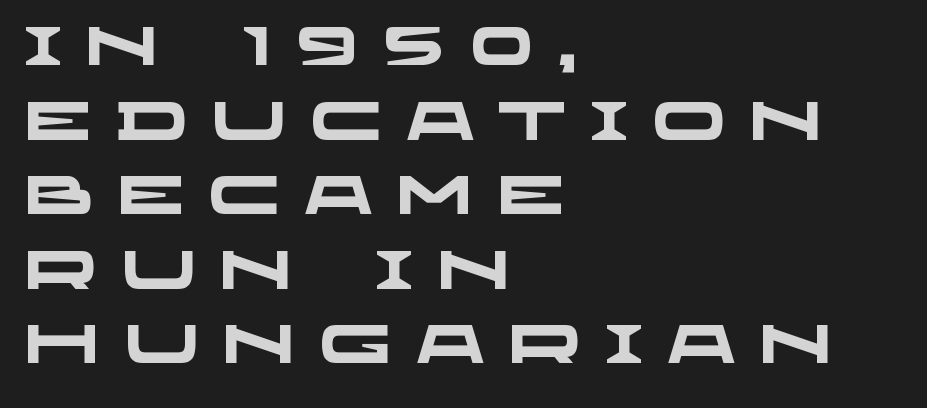
The words here are not underlined. No feet cap the strokes, marking this as sans-serif type. Vertical spacing — default. Letter spacing: wide.
